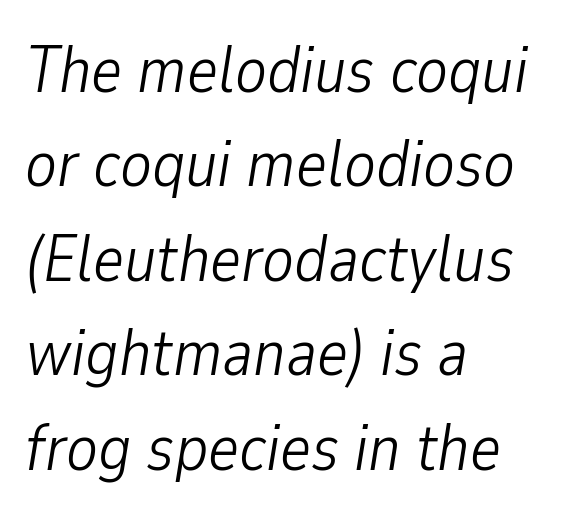
The image shows 66 px light, condensed type, italic (leaning right); set left-aligned, normal line spacing (1.43x), normal letter spacing, not underlined; low stroke contrast and a medium x-height.
